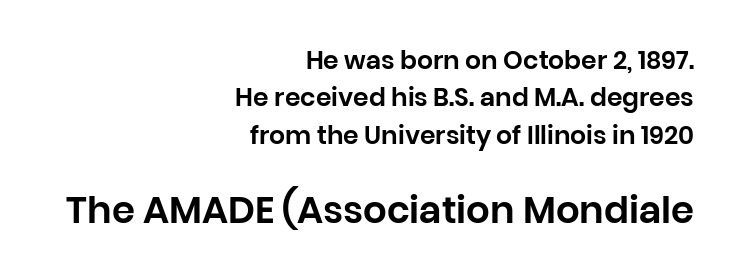
The image shows 37 px sans-serif type, upright; set right-aligned, normal line spacing (1.5x), normal letter spacing, not underlined; the second (bottom) block is 1.48x larger; low stroke contrast and a large x-height.
